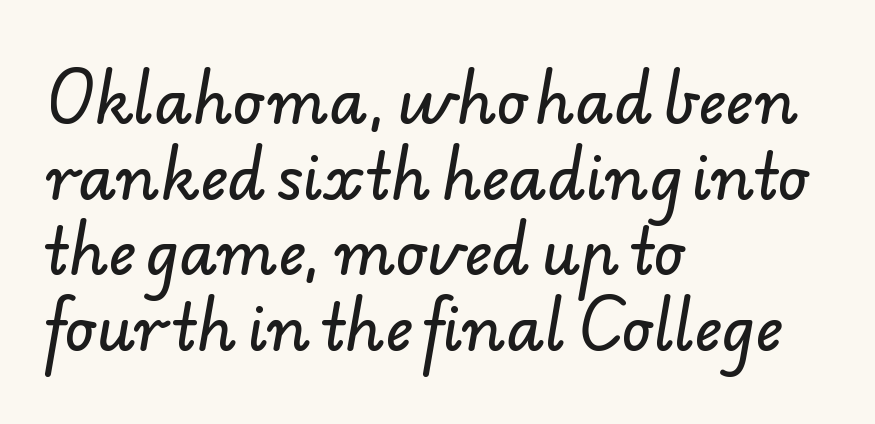
Q: Is the typeface a serif or a sans-serif typeface? A: Sans-serif.
Q: Is the text underlined? A: No.
Q: How is the paragraph aligned? A: Left-aligned.
Q: Is the spacing between letters normal or unusually wide? A: Normal.
Q: Width (condensed, normal, or wide)? A: Normal.
Q: Stroke contrast? A: Low.
Q: x-height? A: Small.
Q: Monospaced? A: No.
